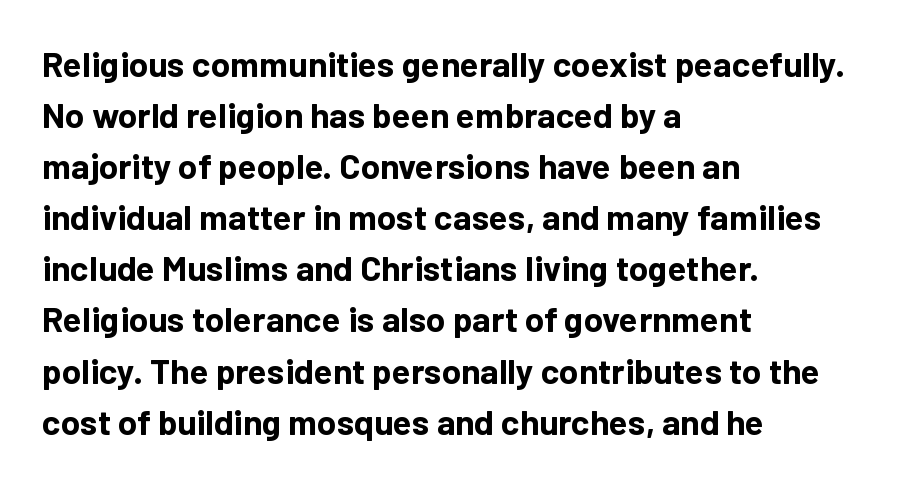
{"serif": "no", "italic": "no", "bold": "yes", "weight": "bold", "width": "normal", "stroke_contrast": "low", "x_height": "medium", "monospaced": "no", "underline": "no", "align": "left", "line_spacing": "normal", "line_spacing_ratio": 1.46, "letter_spacing": "normal", "letter_spacing_em": 0.0, "glyph_px": 35}
